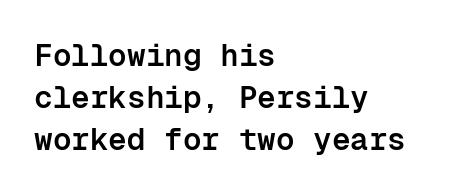
Whoever set this chose a conventional vertical rhythm. Descenders hang freely into open space. Serif or sans? Sans — the stroke terminals are bare. Short and long lines alike share a common starting point at left. Bold? Not quite — semibold, heavier than regular but stopping short. It's the straight-up-and-down kind of type.
